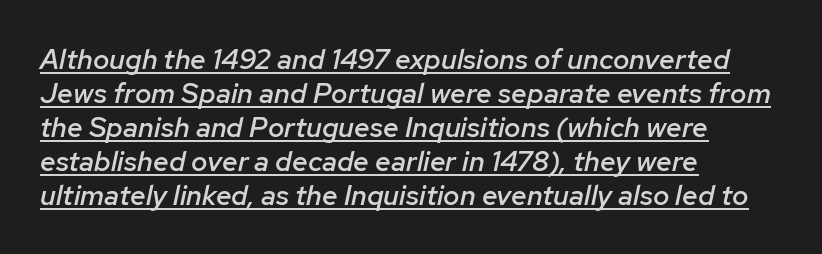
The typesetter has applied underlining to the passage shown. Observe the lean: these are italic letterforms. Between one letter and the next there's only the usual sliver of space. Left-aligned paragraph, ragged on the right. Semibold letterforms, between regular and bold. Character widths vary here, with narrow letters taking less room than wide ones.
